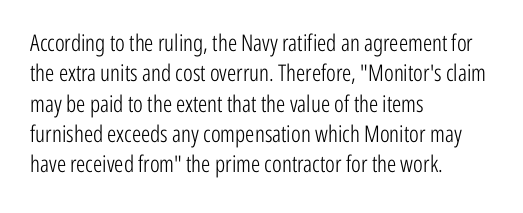
The image shows 23 px text type, upright; set left-aligned, normal line spacing (1.32x), normal letter spacing, not underlined.
